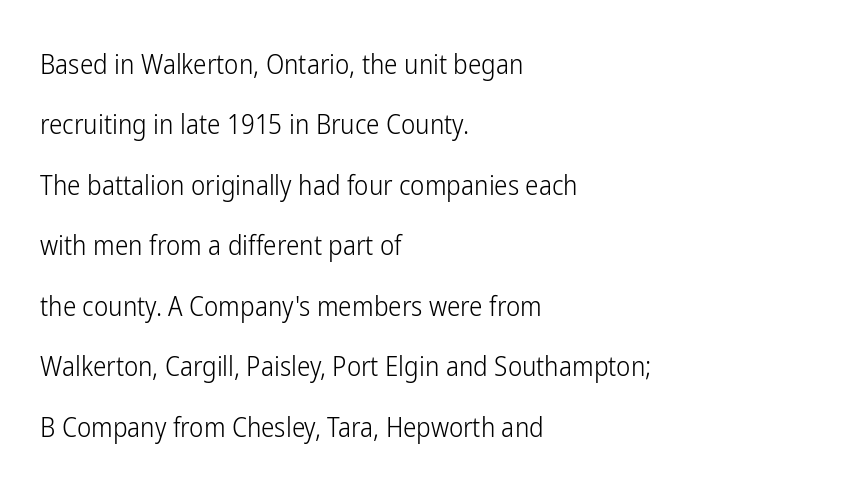
The space between consecutive lines is lavish. Italic? Not at all — the glyphs are vertical. This reads as an unemphasized weight, regular at the heaviest. Glance below the letters and you will spot only blank space.
